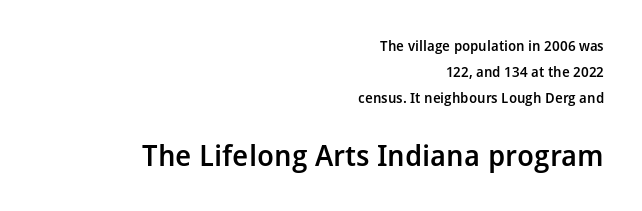
Q: Is the text bold? A: Semi-bold.
Q: Is the text italic (slanted)? A: No, it is upright.
Q: Is the typeface a serif or a sans-serif typeface? A: Sans-serif.
Q: Is the text underlined? A: No.
Q: How is the paragraph aligned? A: Right-aligned.
Q: Is the spacing between letters normal or unusually wide? A: Normal.
Q: Which block of text is set in a larger size, the first (top) or the second (bottom)? A: The second (bottom) one.
Q: Width (condensed, normal, or wide)? A: Normal.
Q: Stroke contrast? A: Low.
Q: x-height? A: Medium.
Q: Monospaced? A: No.
